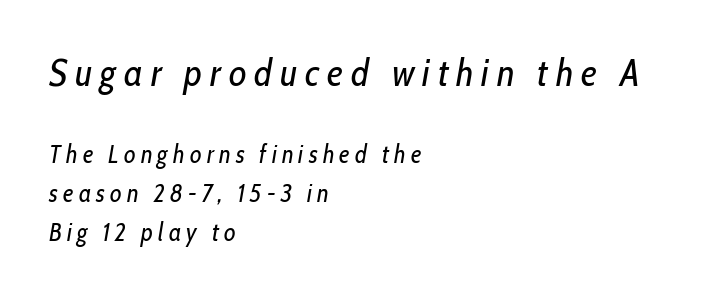
Q: Is the text bold? A: No.
Q: Is the text italic (slanted)? A: Yes, it leans right by about 10 degrees.
Q: Is the text underlined? A: No.
Q: How is the paragraph aligned? A: Left-aligned.
Q: Is the spacing between letters normal or unusually wide? A: Unusually wide.
Q: Is the spacing between lines tight, normal or loose? A: Normal.
Q: Which block of text is set in a larger size, the first (top) or the second (bottom)? A: The first (top) one.
Q: Width (condensed, normal, or wide)? A: Condensed.
Q: Stroke contrast? A: Low.
Q: x-height? A: Medium.
Q: Monospaced? A: No.
